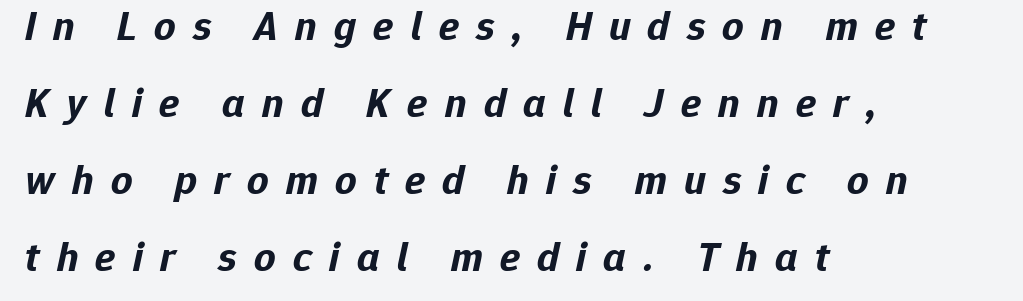
The specimen omits any rule beneath the text block's lines. Each letter keeps its own natural width here, so spacing adapts to shape. Typeset ragged right — the left edge is the straight one. Quick note: italic.
